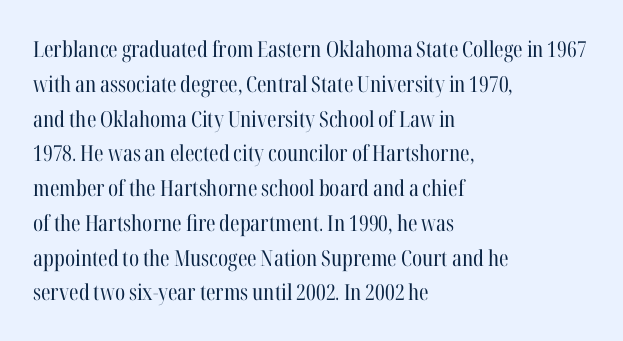
Q: Is the text bold? A: No.
Q: Is the text italic (slanted)? A: No, it is upright.
Q: Is the text underlined? A: No.
Q: How is the paragraph aligned? A: Left-aligned.
Q: Is the spacing between letters normal or unusually wide? A: Normal.
Q: Is the spacing between lines tight, normal or loose? A: Normal.
